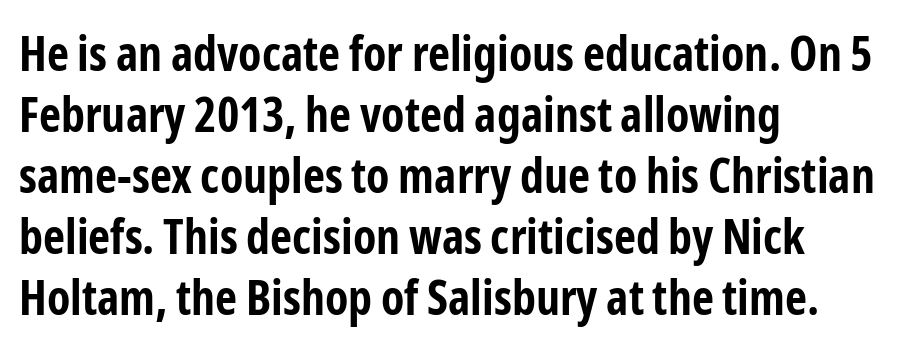
The space directly below the letters is spotless. Inter-character spacing is left at the font's built-in metrics. The typeface chosen for these lines omits serifs. Compared with a centered layout, this one pins lines to the left instead. I'd describe the lettering as bold — thick and assertive.
